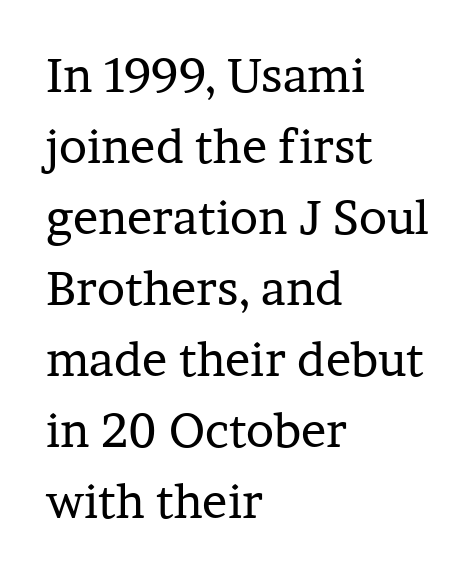
{"serif": "yes", "italic": "no", "bold": "no", "weight": "regular", "width": "normal", "stroke_contrast": "low", "x_height": "medium", "monospaced": "no", "underline": "no", "align": "left", "line_spacing": "normal", "line_spacing_ratio": 1.51, "letter_spacing": "normal", "letter_spacing_em": 0.0, "glyph_px": 47}
